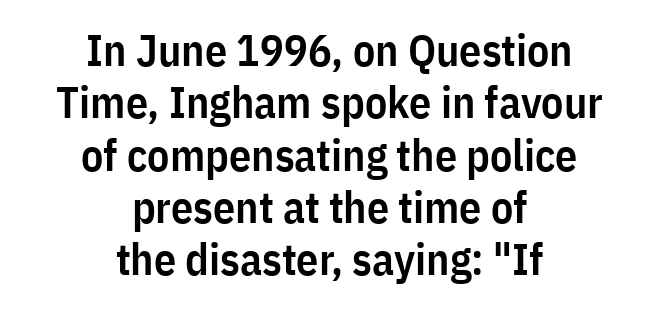
The face used here is proportionally spaced, like ordinary book or web type. These lines stack symmetrically, like a column narrowing and widening about its center. Does extra space separate the letters? No, they use regular spacing. Grotesque or geometric, the face here clearly has no serifs. Strokes here are thickened, but only to semibold level. Just letters on the line, the space beneath them empty.
